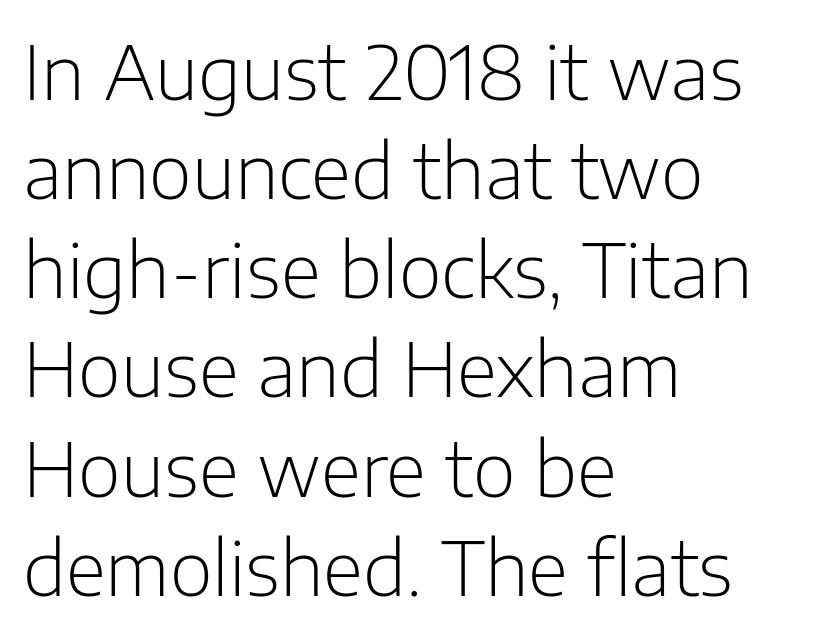
The image shows 74 px light sans-serif type, upright; set left-aligned, normal line spacing (1.34x), normal letter spacing, not underlined; low stroke contrast and a medium x-height.
